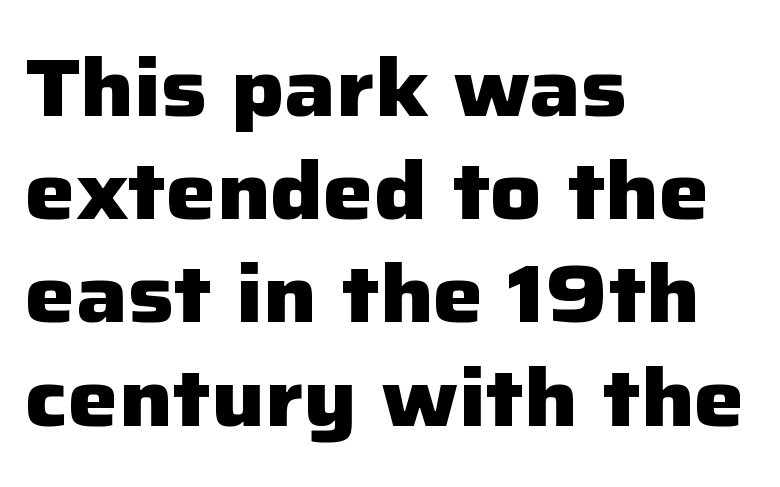
Q: Is the text bold? A: Yes.
Q: Is the text italic (slanted)? A: No, it is upright.
Q: Is the typeface a serif or a sans-serif typeface? A: Sans-serif.
Q: Is the text underlined? A: No.
Q: How is the paragraph aligned? A: Left-aligned.
Q: Is the spacing between letters normal or unusually wide? A: Normal.
Q: Is the spacing between lines tight, normal or loose? A: Normal.
Q: Width (condensed, normal, or wide)? A: Normal.
Q: Stroke contrast? A: Low.
Q: x-height? A: Medium.
Q: Monospaced? A: No.
